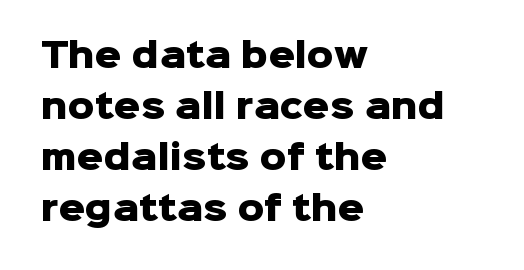
The image shows 33 px heavy sans-serif type, upright; set left-aligned, normal line spacing (1.55x), normal letter spacing, not underlined; low stroke contrast and a medium x-height.
